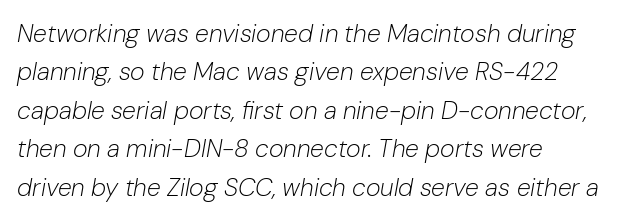
The gaps between neighbouring characters are ordinary and unremarkable. Line starts are locked; line ends wander. Vertical spacing — default. The whole block is typeset with a tilt.
